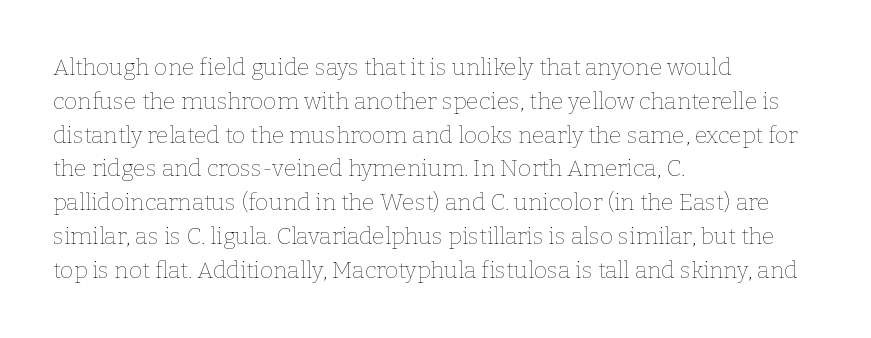
The image shows 23 px text type, upright; set left-aligned, normal line spacing (1.47x), normal letter spacing, not underlined.
